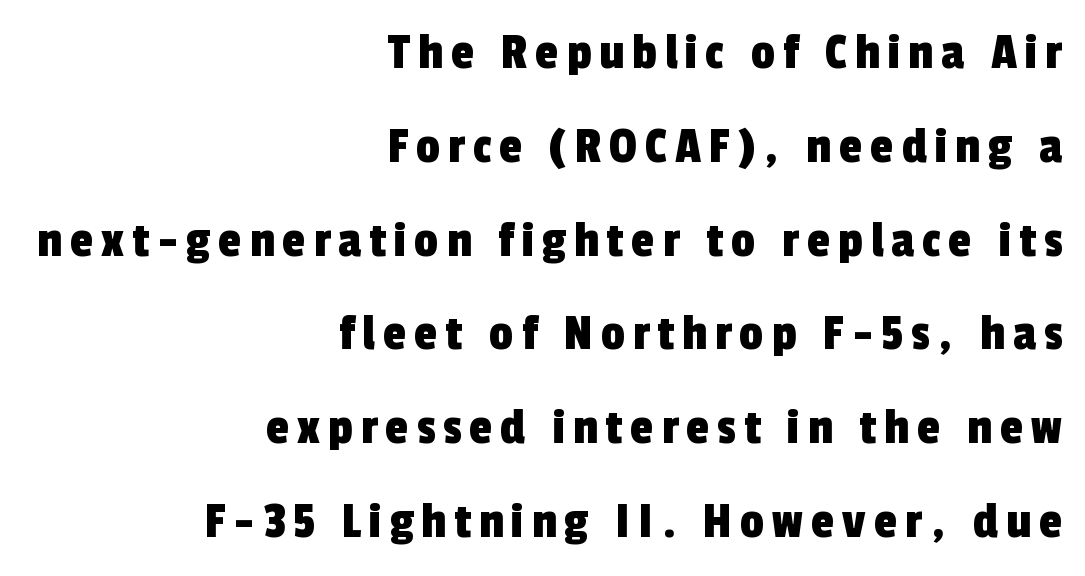
Q: Is the typeface a serif or a sans-serif typeface? A: Sans-serif.
Q: Is the text underlined? A: No.
Q: How is the paragraph aligned? A: Right-aligned.
Q: Width (condensed, normal, or wide)? A: Condensed.
Q: x-height? A: Medium.
Q: Monospaced? A: No.
